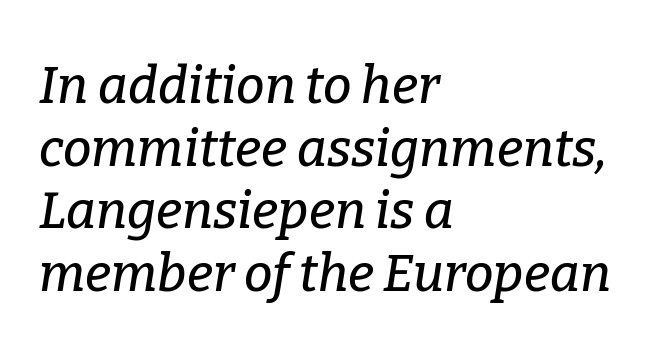
The image shows 51 px serif type, italic (leaning right); set left-aligned, line spacing 1.23x, normal letter spacing, not underlined; low stroke contrast and a medium x-height.
